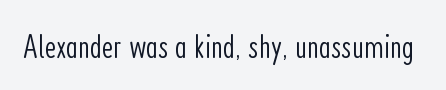
Q: Is the text bold? A: No.
Q: Is the text italic (slanted)? A: No, it is upright.
Q: Is the typeface a serif or a sans-serif typeface? A: Sans-serif.
Q: Is the text underlined? A: No.
Q: Is the spacing between letters normal or unusually wide? A: Normal.
Q: Width (condensed, normal, or wide)? A: Condensed.
Q: Stroke contrast? A: Low.
Q: x-height? A: Medium.
Q: Monospaced? A: No.
